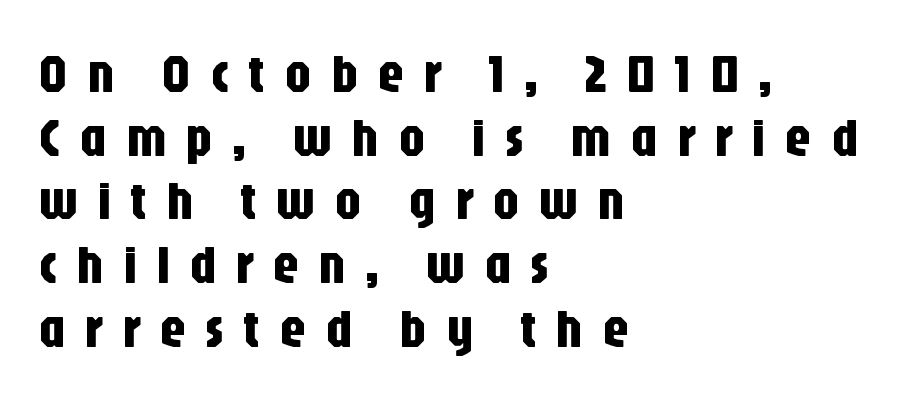
The image shows 54 px condensed sans-serif type, upright; set left-aligned, line spacing 1.18x, unusually wide letter spacing (+0.35 em), not underlined; low stroke contrast and a large x-height.
